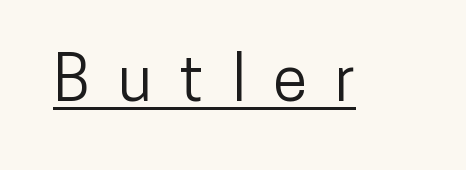
{"serif": "no", "italic": "no", "width": "condensed", "stroke_contrast": "low", "x_height": "medium", "monospaced": "no", "underline": "yes", "letter_spacing": "wide", "letter_spacing_em": 0.44, "glyph_px": 63}
